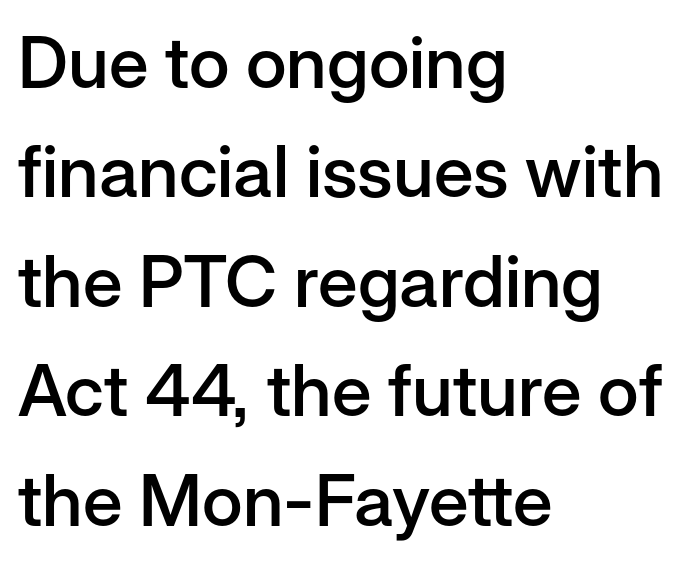
Q: Is the text bold? A: Semi-bold.
Q: Is the text italic (slanted)? A: No, it is upright.
Q: Is the typeface a serif or a sans-serif typeface? A: Sans-serif.
Q: Is the text underlined? A: No.
Q: How is the paragraph aligned? A: Left-aligned.
Q: Is the spacing between letters normal or unusually wide? A: Normal.
Q: Is the spacing between lines tight, normal or loose? A: Normal.
Q: Width (condensed, normal, or wide)? A: Normal.
Q: Stroke contrast? A: Low.
Q: x-height? A: Medium.
Q: Monospaced? A: No.
